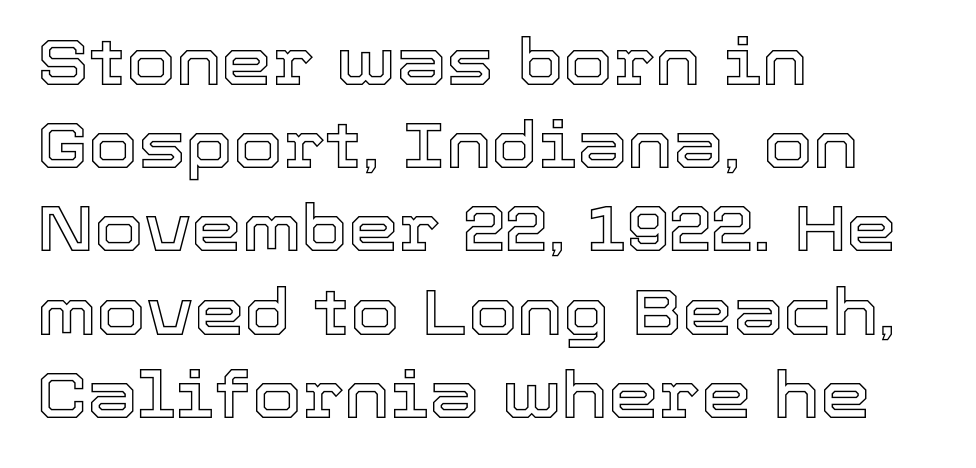
The rendering anchors every line to the left-hand side. The specimen omits any rule beneath the text block's lines. Honestly, the letter spacing is just normal — you wouldn't notice it. The letters stand upright; this is a roman face. This block has exactly the height ordinary leading produces. These lines are rendered in a variable-pitch font.
